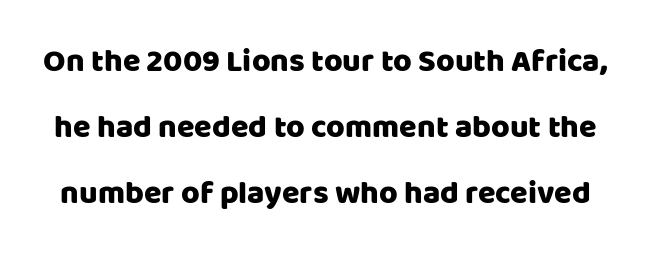
{"serif": "no", "italic": "no", "width": "normal", "stroke_contrast": "low", "x_height": "large", "monospaced": "no", "underline": "no", "line_spacing": "loose", "line_spacing_ratio": 2.07, "letter_spacing": "normal", "letter_spacing_em": 0.0, "glyph_px": 32}
